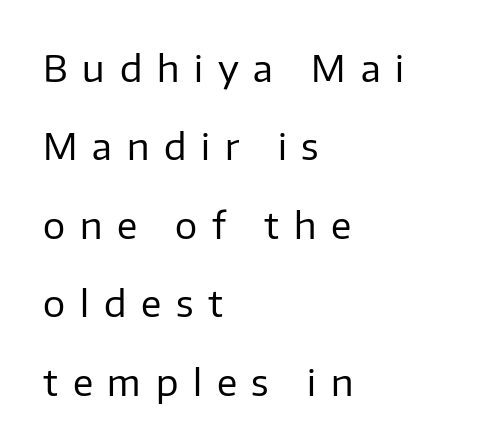
Q: Is the text bold? A: No.
Q: Is the text italic (slanted)? A: No, it is upright.
Q: Is the typeface a serif or a sans-serif typeface? A: Sans-serif.
Q: Is the text underlined? A: No.
Q: How is the paragraph aligned? A: Left-aligned.
Q: Is the spacing between letters normal or unusually wide? A: Unusually wide.
Q: Is the spacing between lines tight, normal or loose? A: Loose.
Q: Width (condensed, normal, or wide)? A: Normal.
Q: Stroke contrast? A: Low.
Q: x-height? A: Medium.
Q: Monospaced? A: No.
